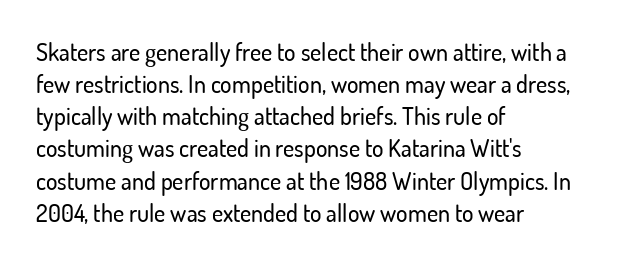
{"italic": "no", "underline": "no", "align": "left", "line_spacing": "normal", "line_spacing_ratio": 1.34, "letter_spacing": "normal", "letter_spacing_em": 0.0, "glyph_px": 24}
